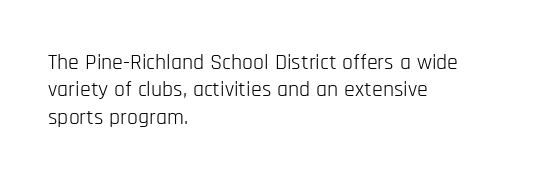
Q: Is the text bold? A: No.
Q: Is the text italic (slanted)? A: No, it is upright.
Q: Is the text underlined? A: No.
Q: How is the paragraph aligned? A: Left-aligned.
Q: Is the spacing between letters normal or unusually wide? A: Normal.
